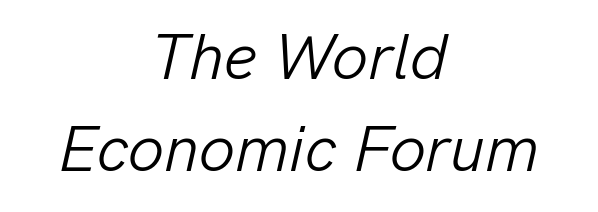
Layout note: lines centered. Here the glyphs are tracked normally, forming tight word shapes. Stems here are at most as thick as an everyday book face. Words float on clear page, feet unadorned. The rendering applies a slant to the glyphs.
